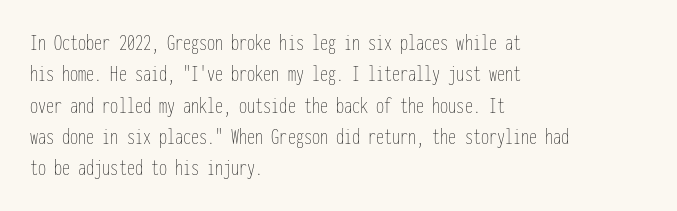
{"italic": "no", "bold": "no", "underline": "no", "align": "left", "line_spacing": "normal", "line_spacing_ratio": 1.36, "letter_spacing": "normal", "letter_spacing_em": 0.0, "glyph_px": 23}
